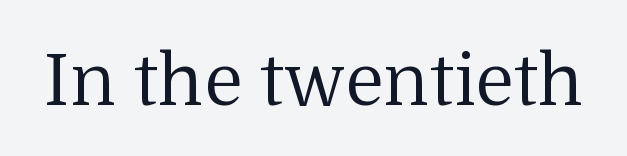
The image shows 71 px regular-weight serif type, upright; set normal letter spacing, not underlined; medium stroke contrast and a medium x-height.
